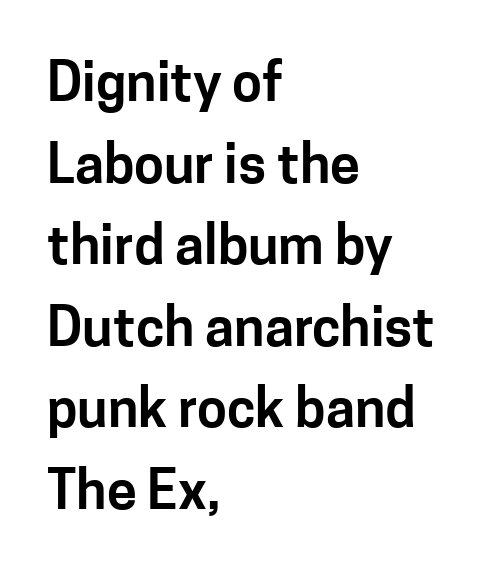
The image shows 54 px sans-serif type, upright; set left-aligned, normal line spacing (1.51x), normal letter spacing, not underlined; low stroke contrast and a medium x-height.
